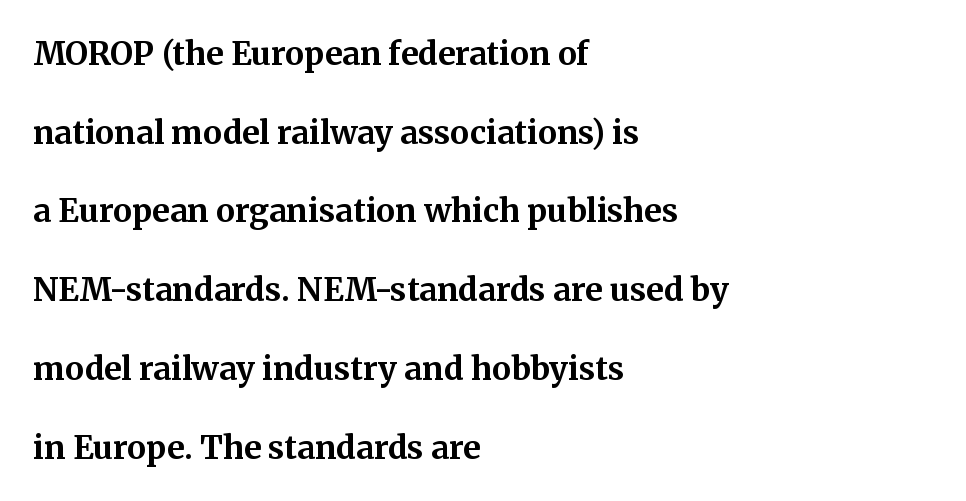
{"serif": "yes", "italic": "no", "bold": "yes", "weight": "bold", "width": "normal", "stroke_contrast": "medium", "x_height": "medium", "monospaced": "no", "underline": "no", "align": "left", "line_spacing": "loose", "line_spacing_ratio": 2.46, "letter_spacing": "normal", "letter_spacing_em": 0.0, "glyph_px": 32}
